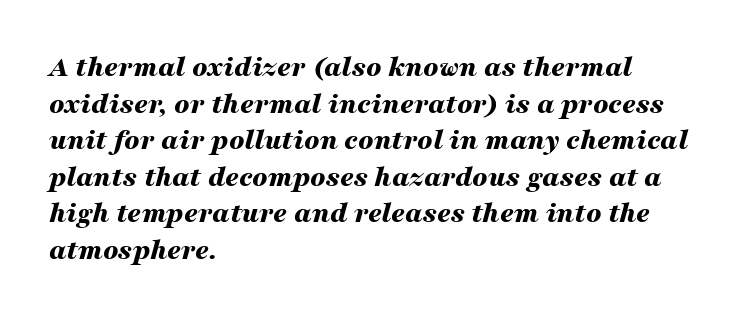
Descender tails drop into unmarked territory. You could not count columns in this text — the font is proportionally spaced. The typesetter chose a ragged-right arrangement here. When letters slant like this, we call the style italic. Each word holds together tightly as a unit, with standard inter-letter gaps. The strokes are fattened all the way to bold.
